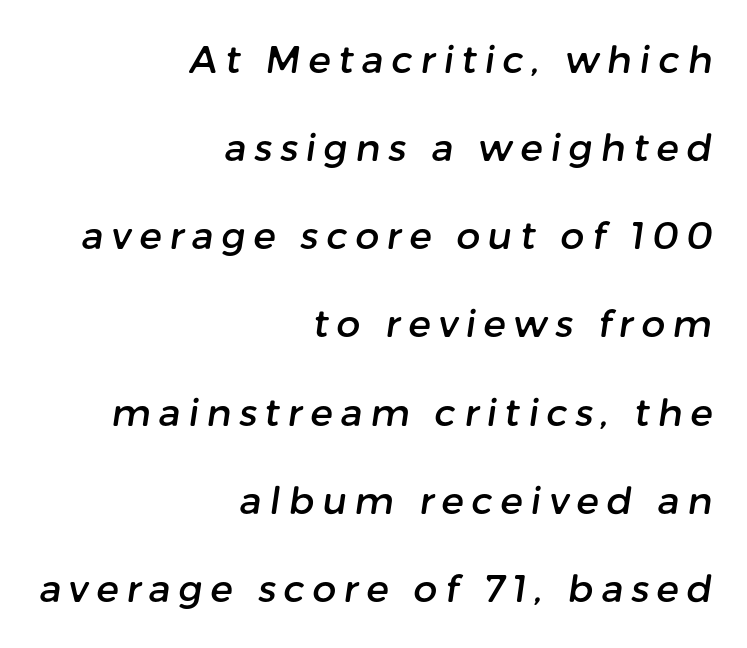
{"serif": "no", "width": "normal", "stroke_contrast": "low", "x_height": "medium", "monospaced": "no", "underline": "no", "align": "right", "line_spacing": "loose", "line_spacing_ratio": 2.32, "letter_spacing": "wide", "letter_spacing_em": 0.2, "glyph_px": 38}
